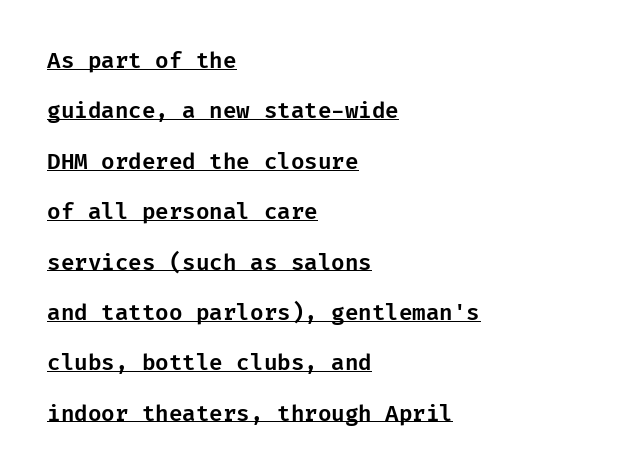
{"italic": "no", "underline": "yes", "align": "left", "line_spacing": "loose", "line_spacing_ratio": 2.29, "letter_spacing": "normal", "letter_spacing_em": 0.0, "glyph_px": 22}
